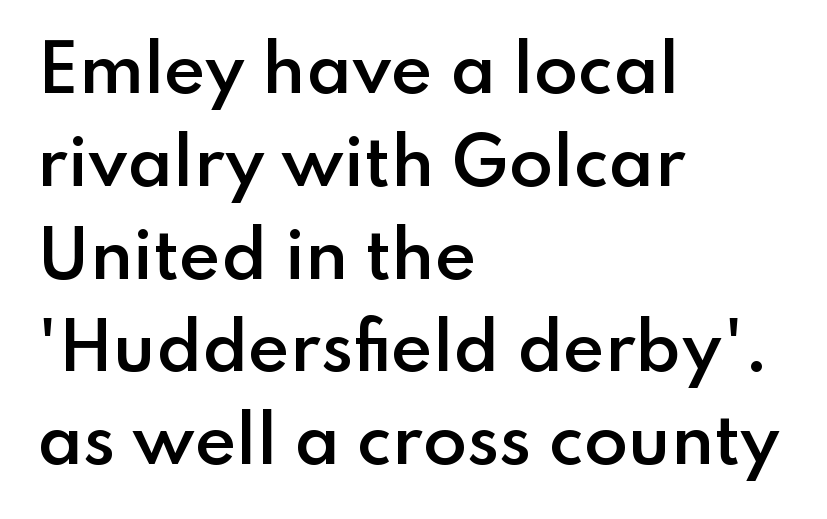
Q: Is the text bold? A: Semi-bold.
Q: Is the text italic (slanted)? A: No, it is upright.
Q: Is the typeface a serif or a sans-serif typeface? A: Sans-serif.
Q: Is the text underlined? A: No.
Q: How is the paragraph aligned? A: Left-aligned.
Q: Is the spacing between letters normal or unusually wide? A: Normal.
Q: Is the spacing between lines tight, normal or loose? A: Normal.
Q: Width (condensed, normal, or wide)? A: Normal.
Q: Stroke contrast? A: Low.
Q: x-height? A: Small.
Q: Monospaced? A: No.
